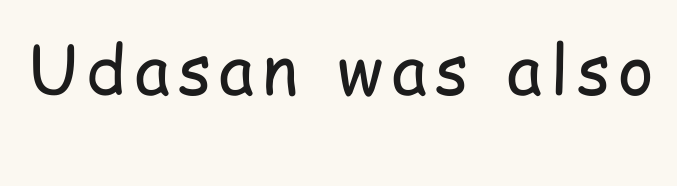
The image shows 68 px regular-weight, condensed sans-serif type, upright; set not underlined; low stroke contrast and a medium x-height.
